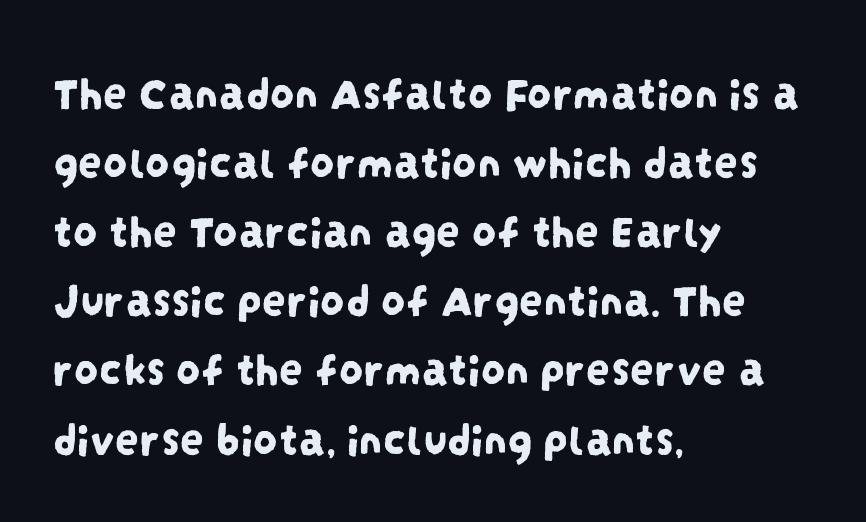
{"serif": "no", "width": "condensed", "stroke_contrast": "low", "x_height": "large", "monospaced": "no", "underline": "no", "align": "left", "line_spacing": "normal", "line_spacing_ratio": 1.44, "letter_spacing": "normal", "letter_spacing_em": 0.0, "glyph_px": 48}
